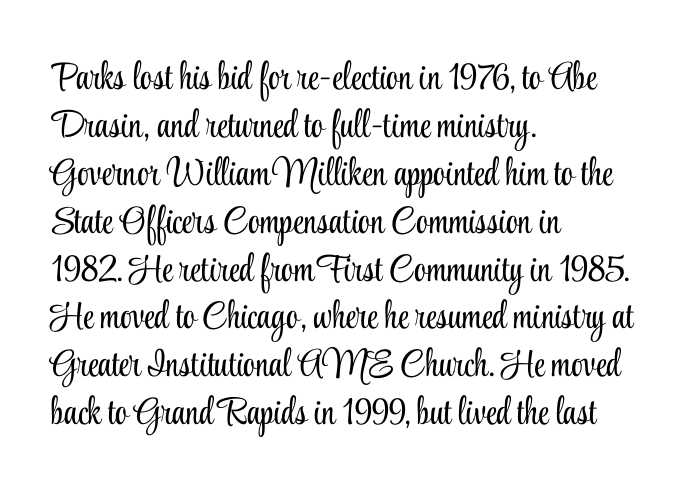
{"serif": "yes", "bold": "no", "weight": "light", "width": "condensed", "stroke_contrast": "low", "x_height": "small", "monospaced": "no", "underline": "no", "align": "left", "line_spacing": "normal", "line_spacing_ratio": 1.26, "letter_spacing": "normal", "letter_spacing_em": 0.0, "glyph_px": 38}
